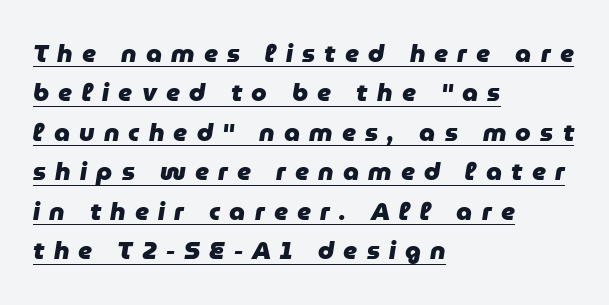
{"italic": "yes", "lean": "right", "slant_degrees": 9, "bold": "yes", "underline": "yes", "align": "left", "line_spacing": "normal", "line_spacing_ratio": 1.58, "letter_spacing": "wide", "letter_spacing_em": 0.37, "glyph_px": 25}
